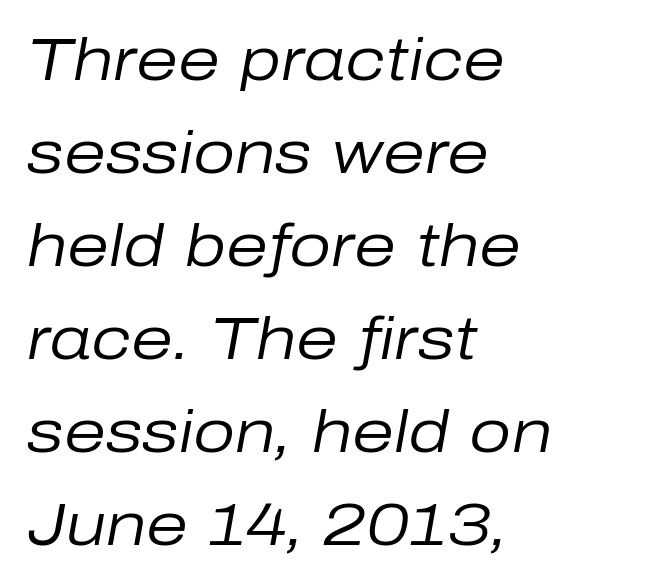
Q: Is the text bold? A: No.
Q: Is the text italic (slanted)? A: Yes, it leans right by about 10 degrees.
Q: Is the text underlined? A: No.
Q: How is the paragraph aligned? A: Left-aligned.
Q: Is the spacing between letters normal or unusually wide? A: Normal.
Q: Is the spacing between lines tight, normal or loose? A: Normal.
Q: Width (condensed, normal, or wide)? A: Normal.
Q: Stroke contrast? A: Low.
Q: x-height? A: Medium.
Q: Monospaced? A: No.
